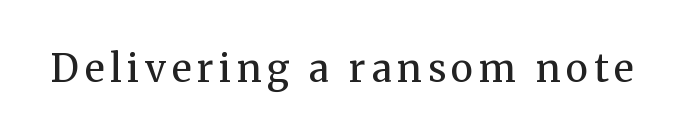
The image shows 38 px regular-weight serif type, upright; set not underlined; medium stroke contrast and a medium x-height.
